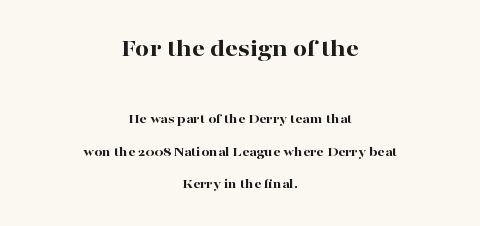
{"italic": "no", "bold": "yes", "underline": "no", "align": "center", "line_spacing": "loose", "line_spacing_ratio": 2.3, "letter_spacing": "normal", "letter_spacing_em": 0.0, "larger_block": "first", "size_ratio": 1.79, "glyph_px": 25}
